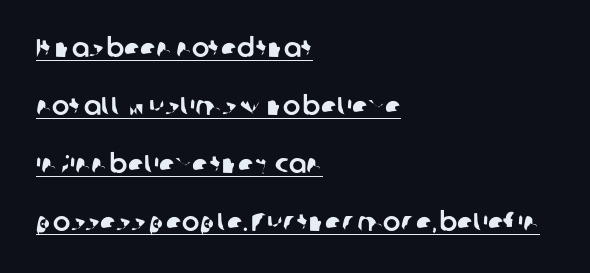
Q: Is the text underlined? A: Yes.
Q: How is the paragraph aligned? A: Left-aligned.
Q: Is the spacing between letters normal or unusually wide? A: Normal.
Q: Is the spacing between lines tight, normal or loose? A: Loose.
